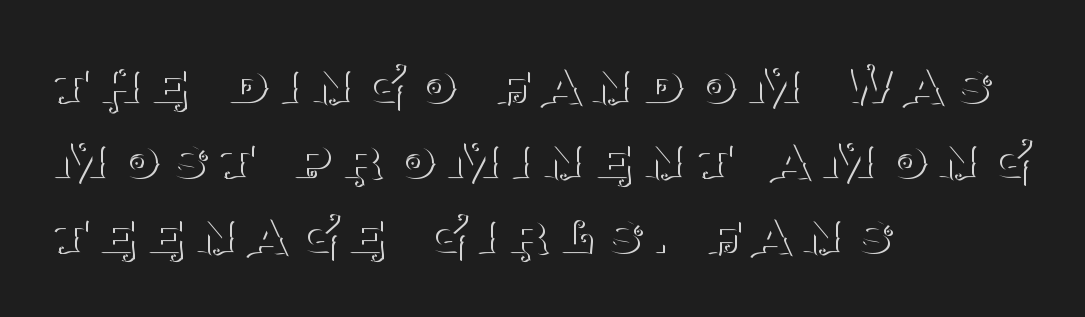
Q: Is the text bold? A: No.
Q: Is the text italic (slanted)? A: No, it is upright.
Q: Is the typeface a serif or a sans-serif typeface? A: Serif.
Q: Is the text underlined? A: No.
Q: How is the paragraph aligned? A: Left-aligned.
Q: Width (condensed, normal, or wide)? A: Normal.
Q: Stroke contrast? A: Medium.
Q: x-height? A: Large.
Q: Monospaced? A: No.
